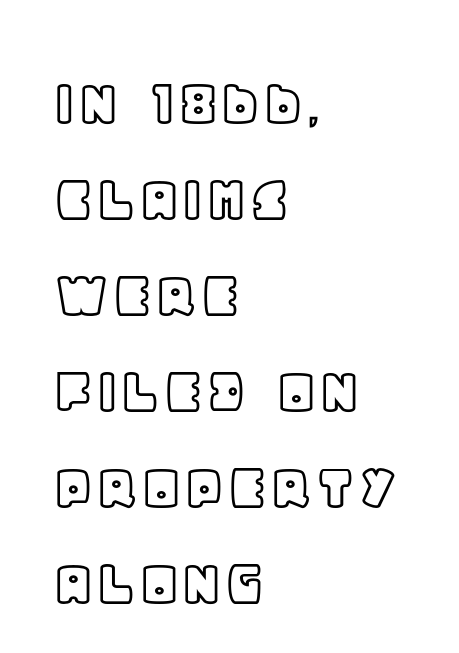
Only glyphs here, with clear space below each row. Observe the ordinary spacing: letters are neighbours, not strangers. The lettering holds an erect, upright posture throughout. This sample has the flowing, uneven cadence of proportional lettering. Compared with a centered layout, this one pins lines to the left instead. This sample keeps an unexceptional amount of space between lines.
